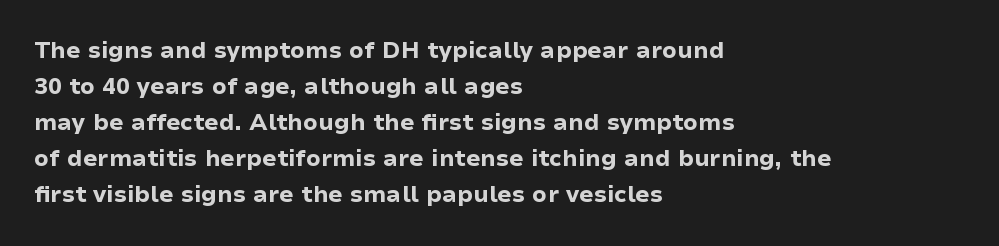
Notice how descenders clear the ascenders below comfortably — that's standard leading. The sample has been set heavy, in full bold. Italic? Not at all — the glyphs are vertical. A bare baseline throughout the passage. The rag falls on the right side of this text block. Inter-character spacing is left at the font's built-in metrics.
